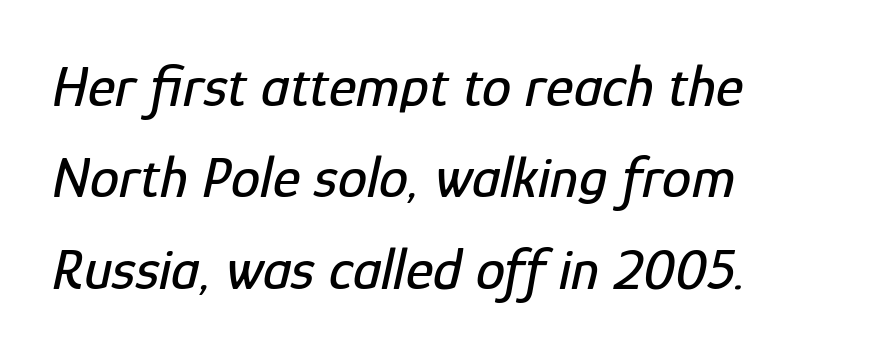
Q: Is the text italic (slanted)? A: Yes, it leans right by about 12 degrees.
Q: Is the text underlined? A: No.
Q: How is the paragraph aligned? A: Left-aligned.
Q: Is the spacing between letters normal or unusually wide? A: Normal.
Q: Is the spacing between lines tight, normal or loose? A: Normal.
Q: Width (condensed, normal, or wide)? A: Condensed.
Q: Stroke contrast? A: Low.
Q: x-height? A: Medium.
Q: Monospaced? A: No.
